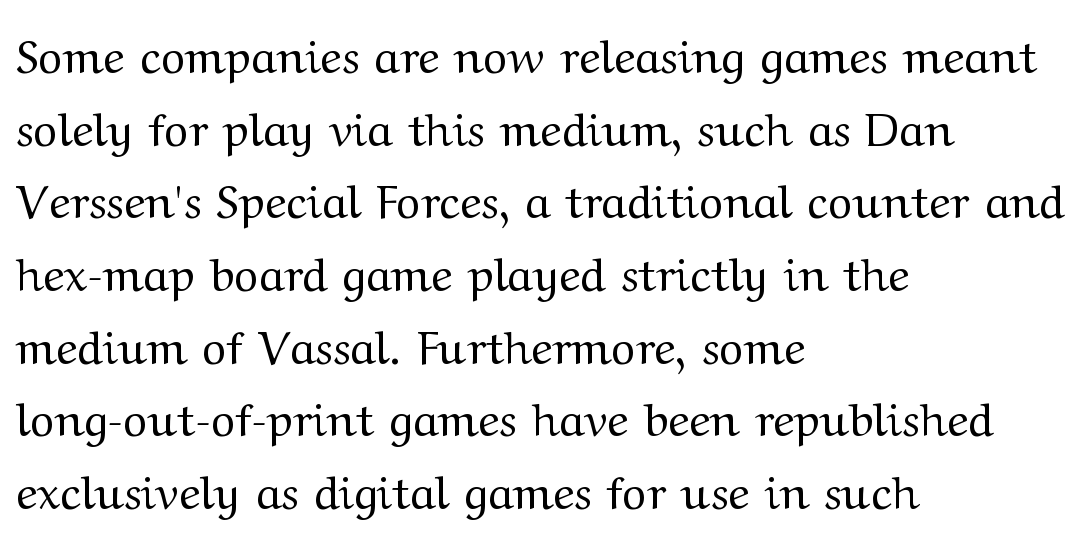
Q: Is the text bold? A: No.
Q: Is the text italic (slanted)? A: No, it is upright.
Q: Is the typeface a serif or a sans-serif typeface? A: Serif.
Q: Is the text underlined? A: No.
Q: How is the paragraph aligned? A: Left-aligned.
Q: Is the spacing between letters normal or unusually wide? A: Normal.
Q: Is the spacing between lines tight, normal or loose? A: Normal.
Q: Width (condensed, normal, or wide)? A: Wide.
Q: Stroke contrast? A: Medium.
Q: x-height? A: Medium.
Q: Monospaced? A: No.
